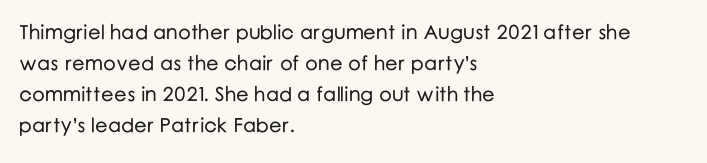
{"italic": "no", "underline": "no", "align": "left", "line_spacing": "normal", "line_spacing_ratio": 1.55, "letter_spacing": "normal", "letter_spacing_em": 0.0, "glyph_px": 20}
